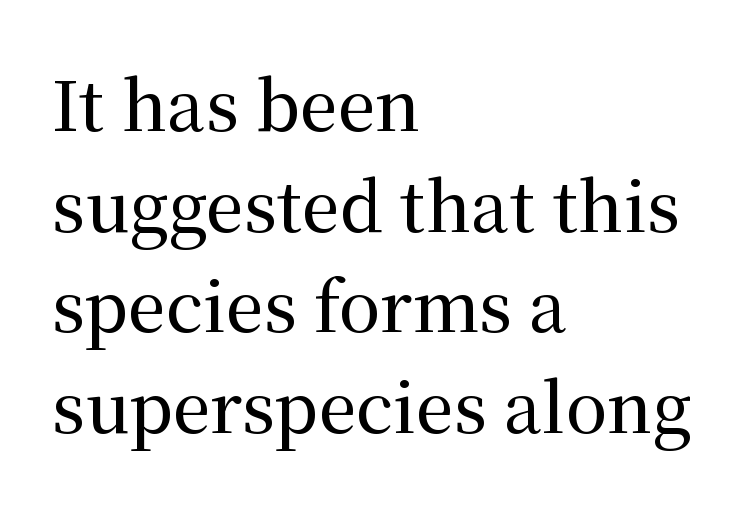
Vertical spacing — default. The text was rendered using a seriffed face with decorative stroke endings. The letters advance in unequal steps, a hallmark of proportional type. Does extra space separate the letters? No, they use regular spacing. The type sits square on the baseline with zero lean. Words float on clear page, feet unadorned.
